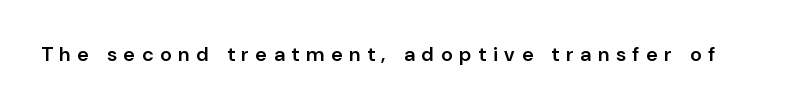
Q: Is the text bold? A: Semi-bold.
Q: Is the text italic (slanted)? A: No, it is upright.
Q: Is the text underlined? A: No.
Q: Is the spacing between letters normal or unusually wide? A: Unusually wide.
